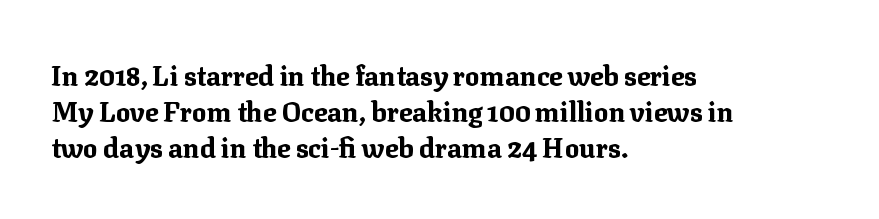
Does the weight exceed regular? Yes, all the way to bold. Inter-character spacing is left at the font's built-in metrics. If you drew a ruler down the left edge, every line would touch it. Only glyphs here, with clear space below each row. This sample keeps an unexceptional amount of space between lines.
